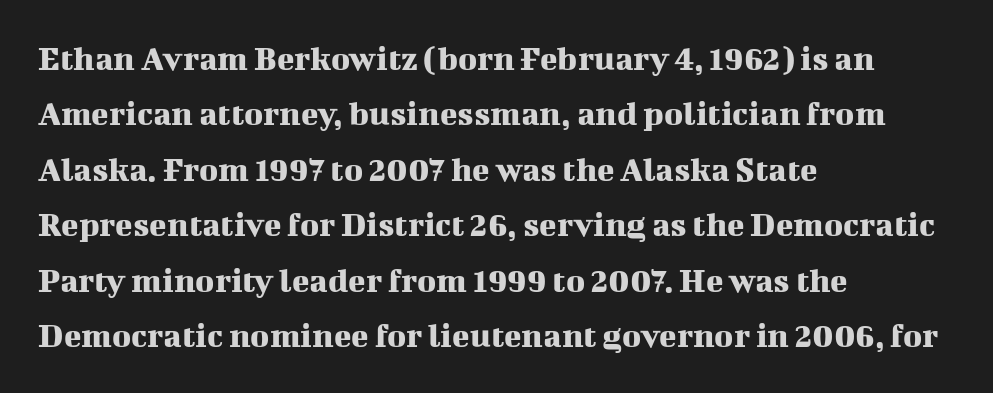
Q: Is the text italic (slanted)? A: No, it is upright.
Q: Is the typeface a serif or a sans-serif typeface? A: Serif.
Q: Is the text underlined? A: No.
Q: How is the paragraph aligned? A: Left-aligned.
Q: Is the spacing between letters normal or unusually wide? A: Normal.
Q: Is the spacing between lines tight, normal or loose? A: Normal.
Q: Width (condensed, normal, or wide)? A: Normal.
Q: Stroke contrast? A: Medium.
Q: x-height? A: Medium.
Q: Monospaced? A: No.
